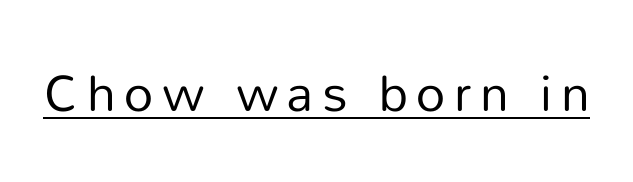
{"serif": "no", "italic": "no", "bold": "no", "weight": "regular", "width": "normal", "stroke_contrast": "low", "x_height": "medium", "monospaced": "no", "underline": "yes", "glyph_px": 51}
